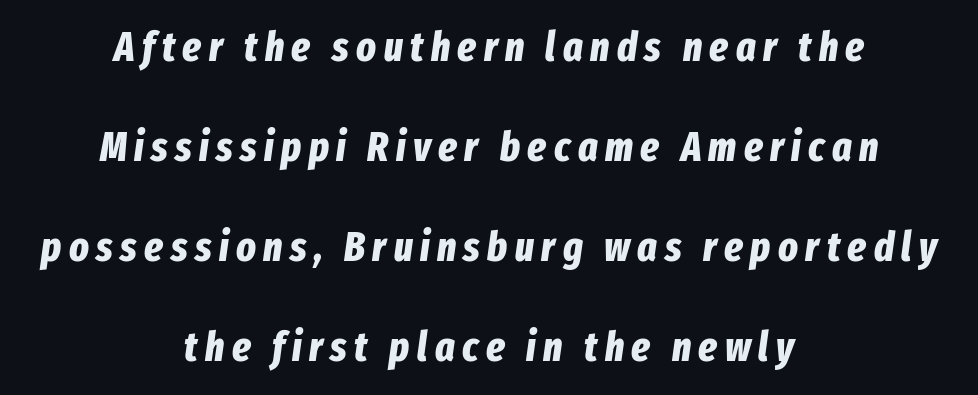
{"italic": "yes", "lean": "right", "slant_degrees": 8, "bold": "yes", "weight": "bold", "width": "condensed", "stroke_contrast": "low", "x_height": "medium", "monospaced": "no", "underline": "no", "align": "center", "line_spacing": "loose", "line_spacing_ratio": 2.44, "glyph_px": 41}
